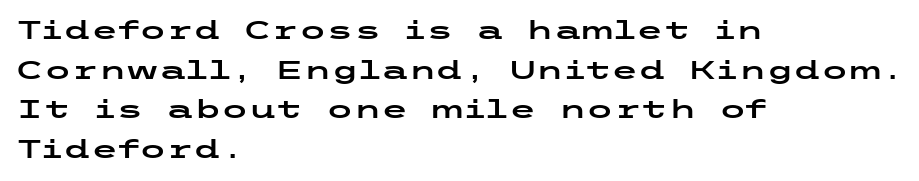
Words appear dense and cohesive because spacing is normal. Italic? Not at all — the glyphs are vertical. Horizontally, the lines are justified to the leading edge only. Leading matches the norm, producing a regular column. Each row of text sits above clean, open space.
